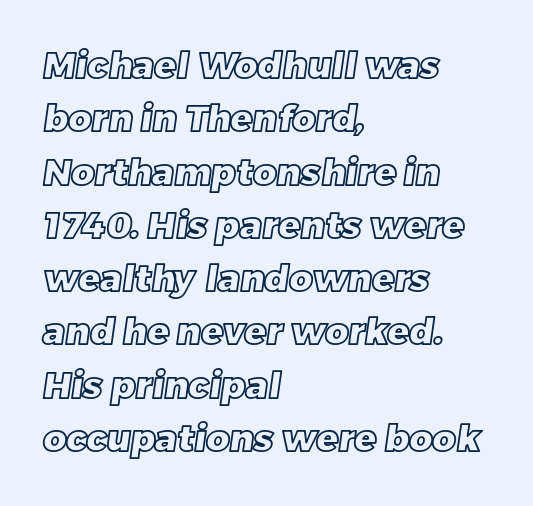
{"width": "normal", "x_height": "large", "monospaced": "no", "underline": "no", "align": "left", "line_spacing": "normal", "line_spacing_ratio": 1.48, "letter_spacing": "normal", "letter_spacing_em": 0.0, "glyph_px": 36}
